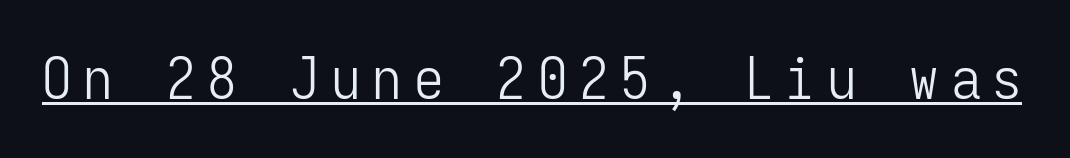
{"serif": "no", "italic": "no", "bold": "no", "weight": "light", "width": "condensed", "stroke_contrast": "low", "x_height": "medium", "monospaced": "yes", "underline": "yes", "letter_spacing": "wide", "letter_spacing_em": 0.2, "glyph_px": 59}
